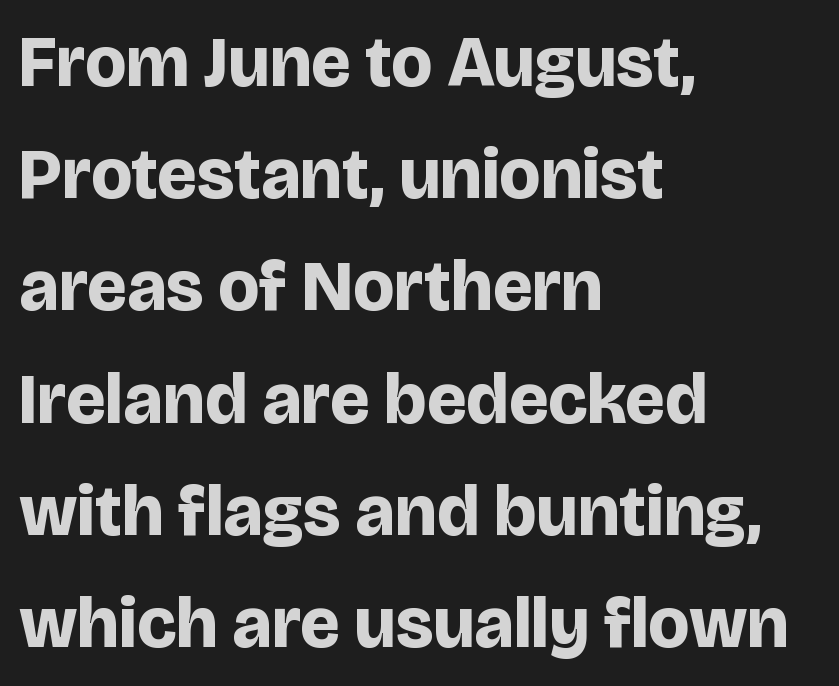
The string is rendered with underlining switched off. Compared with a centered layout, this one pins lines to the left instead. Examine the stroke ends and you'll find no serifs. Vertical strokes here are truly vertical.
